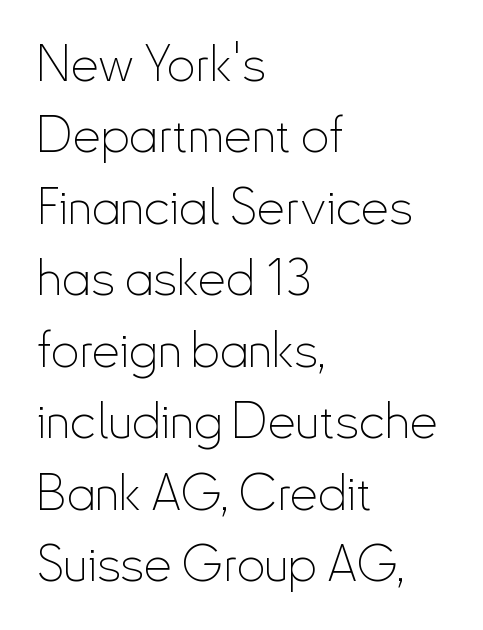
{"serif": "no", "italic": "no", "bold": "no", "weight": "thin", "width": "condensed", "stroke_contrast": "low", "x_height": "small", "monospaced": "no", "underline": "no", "align": "left", "line_spacing": "normal", "line_spacing_ratio": 1.43, "letter_spacing": "normal", "letter_spacing_em": 0.0, "glyph_px": 50}
